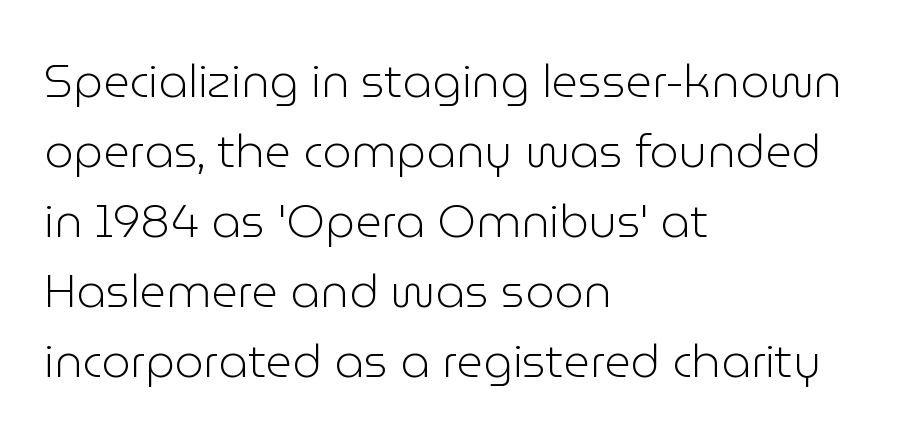
The letterforms sit at book weight or below. One glance says typical: line gaps are just what's usual. Glance below the letters and you will spot only blank space. Italic: no, the glyphs are upright roman.
